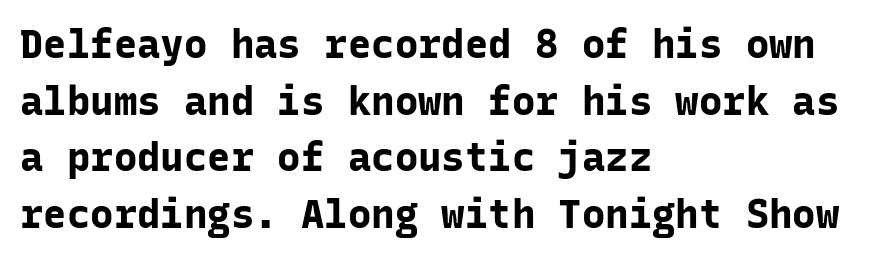
The image shows 39 px bold sans-serif type, upright, monospaced; set left-aligned, normal line spacing (1.45x), normal letter spacing, not underlined; low stroke contrast and a medium x-height.
